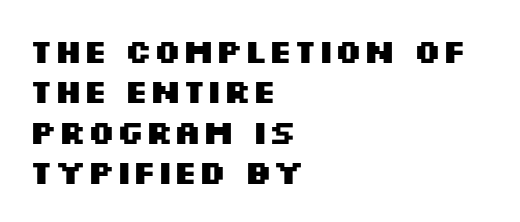
The image shows 33 px heavy, wide sans-serif type, upright; set left-aligned, line spacing 1.22x, normal letter spacing, not underlined; medium stroke contrast and a large x-height.
